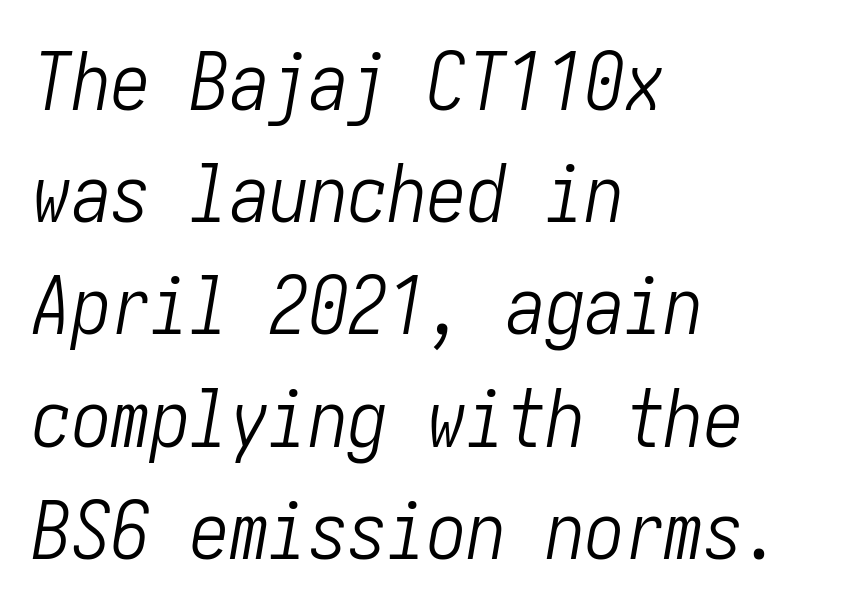
{"italic": "yes", "lean": "right", "slant_degrees": 10, "bold": "no", "weight": "light", "width": "condensed", "stroke_contrast": "low", "x_height": "medium", "underline": "no", "align": "left", "line_spacing": "normal", "line_spacing_ratio": 1.42, "letter_spacing": "normal", "letter_spacing_em": 0.0, "glyph_px": 79}
